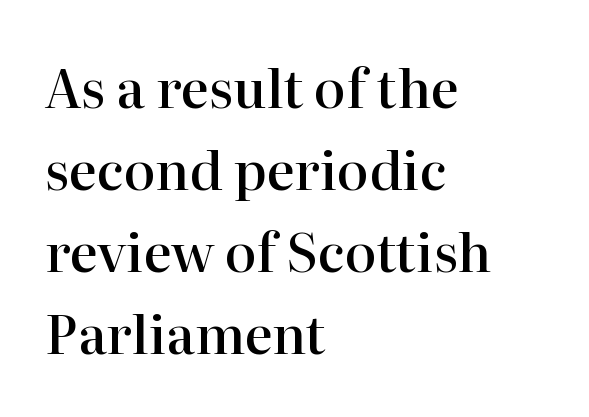
Q: Is the text bold? A: Semi-bold.
Q: Is the text italic (slanted)? A: No, it is upright.
Q: Is the typeface a serif or a sans-serif typeface? A: Serif.
Q: Is the text underlined? A: No.
Q: How is the paragraph aligned? A: Left-aligned.
Q: Is the spacing between letters normal or unusually wide? A: Normal.
Q: Is the spacing between lines tight, normal or loose? A: Normal.
Q: Width (condensed, normal, or wide)? A: Normal.
Q: Stroke contrast? A: High.
Q: x-height? A: Medium.
Q: Monospaced? A: No.
